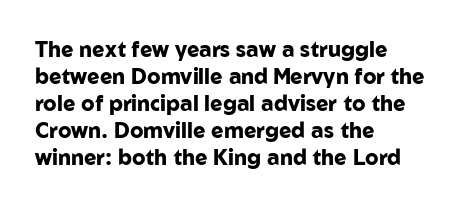
Q: Is the text bold? A: Yes.
Q: Is the text italic (slanted)? A: No, it is upright.
Q: Is the text underlined? A: No.
Q: How is the paragraph aligned? A: Left-aligned.
Q: Is the spacing between letters normal or unusually wide? A: Normal.
Q: Is the spacing between lines tight, normal or loose? A: Normal.
